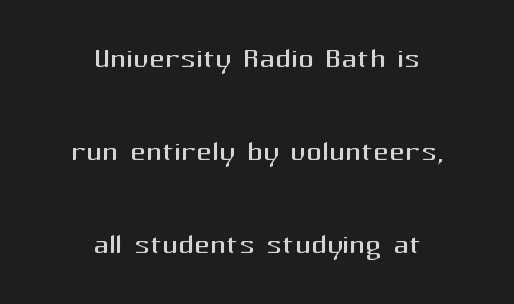
Q: Is the text bold? A: No.
Q: Is the text italic (slanted)? A: No, it is upright.
Q: Is the typeface a serif or a sans-serif typeface? A: Sans-serif.
Q: Is the text underlined? A: No.
Q: How is the paragraph aligned? A: Centered.
Q: Is the spacing between letters normal or unusually wide? A: Normal.
Q: Is the spacing between lines tight, normal or loose? A: Loose.
Q: Width (condensed, normal, or wide)? A: Normal.
Q: Stroke contrast? A: Medium.
Q: x-height? A: Medium.
Q: Monospaced? A: No.
